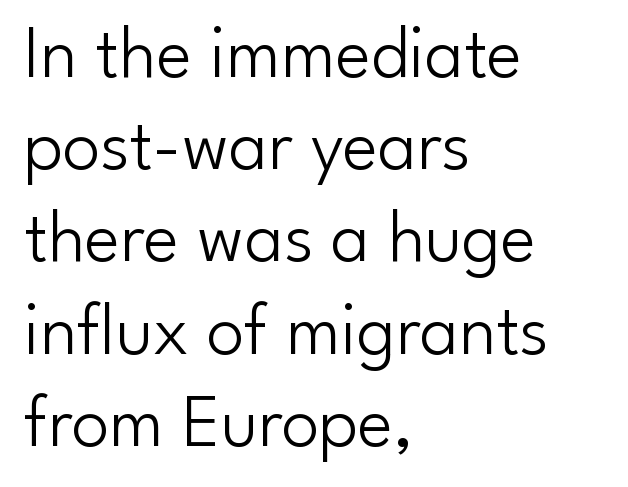
Q: Is the text bold? A: No.
Q: Is the text italic (slanted)? A: No, it is upright.
Q: Is the typeface a serif or a sans-serif typeface? A: Sans-serif.
Q: Is the text underlined? A: No.
Q: How is the paragraph aligned? A: Left-aligned.
Q: Is the spacing between letters normal or unusually wide? A: Normal.
Q: Width (condensed, normal, or wide)? A: Normal.
Q: Stroke contrast? A: Low.
Q: x-height? A: Small.
Q: Monospaced? A: No.
